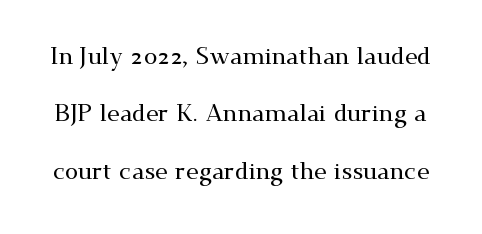
{"italic": "no", "underline": "no", "line_spacing": "loose", "line_spacing_ratio": 2.39, "letter_spacing": "normal", "letter_spacing_em": 0.0, "glyph_px": 24}
